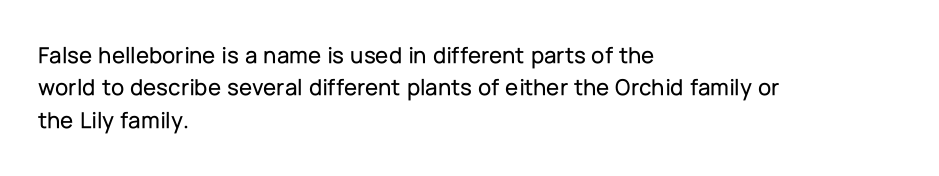
{"italic": "no", "underline": "no", "align": "left", "line_spacing": "normal", "line_spacing_ratio": 1.35, "letter_spacing": "normal", "letter_spacing_em": 0.0, "glyph_px": 24}
